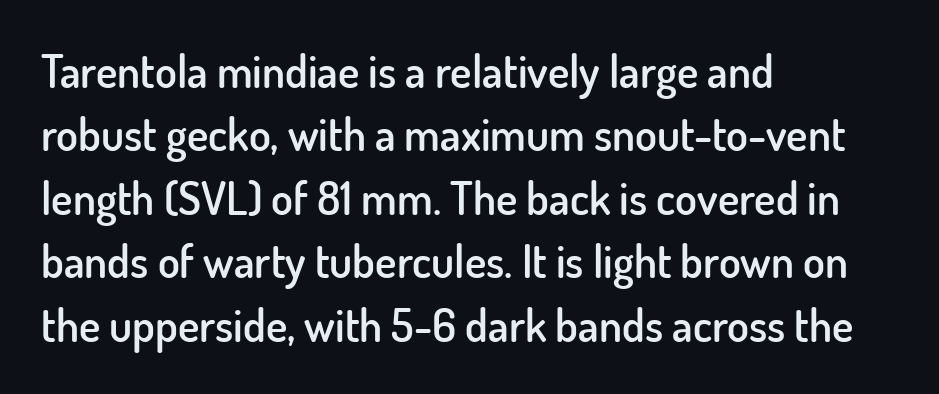
The image shows 45 px semibold sans-serif type, upright; set left-aligned, normal line spacing (1.41x), normal letter spacing, not underlined; low stroke contrast and a small x-height.
